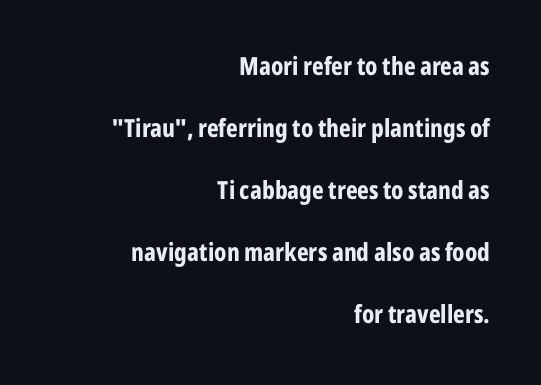
The image shows 25 px bold type, upright; set right-aligned, loose line spacing (2.48x), normal letter spacing, not underlined.
